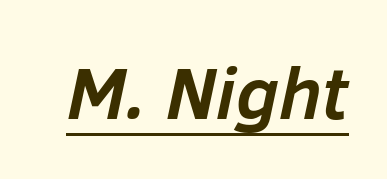
{"italic": "yes", "lean": "right", "slant_degrees": 12, "bold": "yes", "weight": "semibold", "width": "normal", "stroke_contrast": "low", "x_height": "medium", "monospaced": "no", "underline": "yes", "letter_spacing": "normal", "letter_spacing_em": 0.0, "glyph_px": 74}
